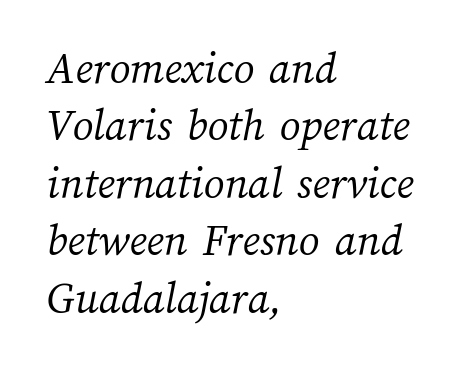
The rendering uses natural spacing where letterforms have individual widths. Does the copy run flush right? No — it runs flush left. Stroke mass is kept to a normal reading level or below. Honestly, the row spacing looks completely unremarkable.
